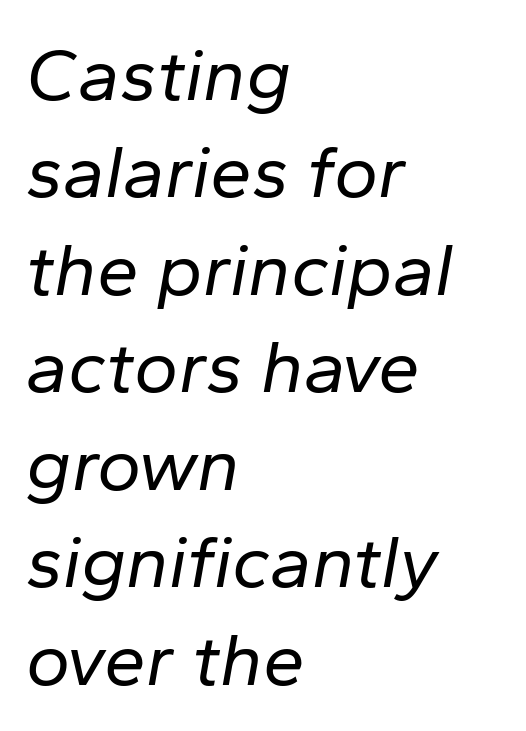
The image shows 75 px regular-weight type, italic (leaning right); set left-aligned, normal line spacing (1.3x), normal letter spacing, not underlined; low stroke contrast and a medium x-height.
